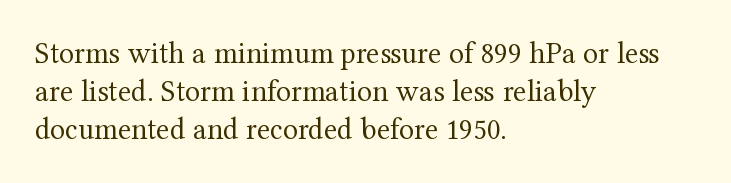
The image shows 31 px regular-weight serif type, upright; set left-aligned, line spacing 1.23x, normal letter spacing, not underlined; medium stroke contrast and a medium x-height.
